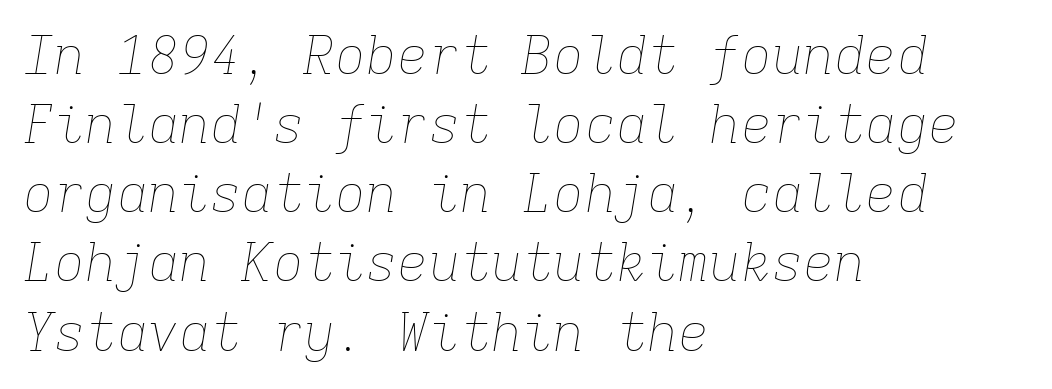
The image shows 52 px thin type, italic (leaning right), monospaced; set left-aligned, normal line spacing (1.33x), normal letter spacing, not underlined; low stroke contrast and a medium x-height.
